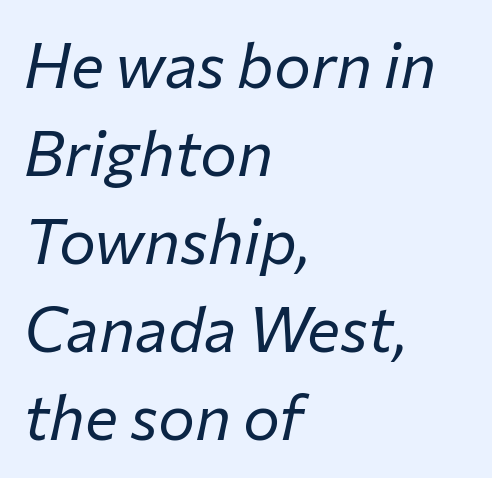
Q: Is the text bold? A: No.
Q: Is the text italic (slanted)? A: Yes, it leans right by about 12 degrees.
Q: Is the text underlined? A: No.
Q: How is the paragraph aligned? A: Left-aligned.
Q: Is the spacing between letters normal or unusually wide? A: Normal.
Q: Is the spacing between lines tight, normal or loose? A: Normal.
Q: Width (condensed, normal, or wide)? A: Normal.
Q: Stroke contrast? A: Low.
Q: x-height? A: Medium.
Q: Monospaced? A: No.
